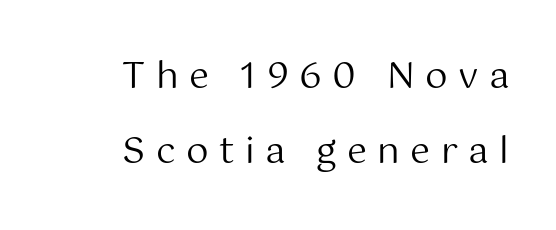
Vertical strokes here are truly vertical. Classification — sans serif. Leftover space on each line is placed entirely before the opening word. Varying glyph widths throughout — classic text-font behaviour. No chunkiness to these letters — they're not bold.
